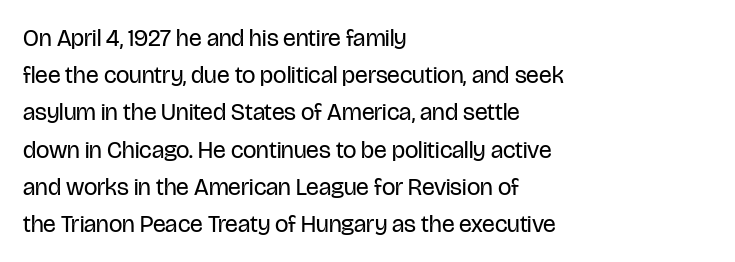
{"italic": "no", "bold": "no", "underline": "no", "align": "left", "line_spacing": "normal", "line_spacing_ratio": 1.55, "letter_spacing": "normal", "letter_spacing_em": 0.0, "glyph_px": 24}
